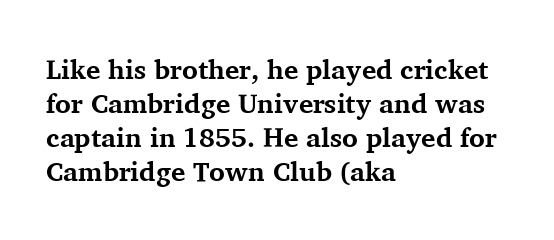
The image shows 27 px bold type, upright; set left-aligned, normal line spacing (1.26x), normal letter spacing, not underlined.
